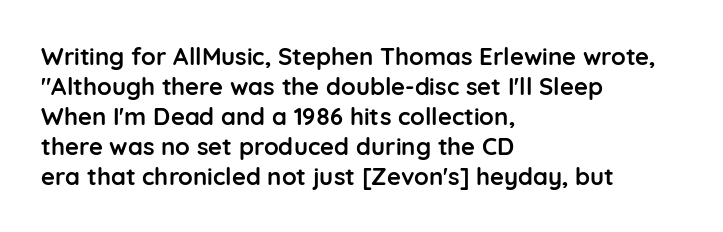
{"italic": "no", "bold": "yes", "underline": "no", "align": "left", "line_spacing": "normal", "line_spacing_ratio": 1.25, "letter_spacing": "normal", "letter_spacing_em": 0.0, "glyph_px": 24}
